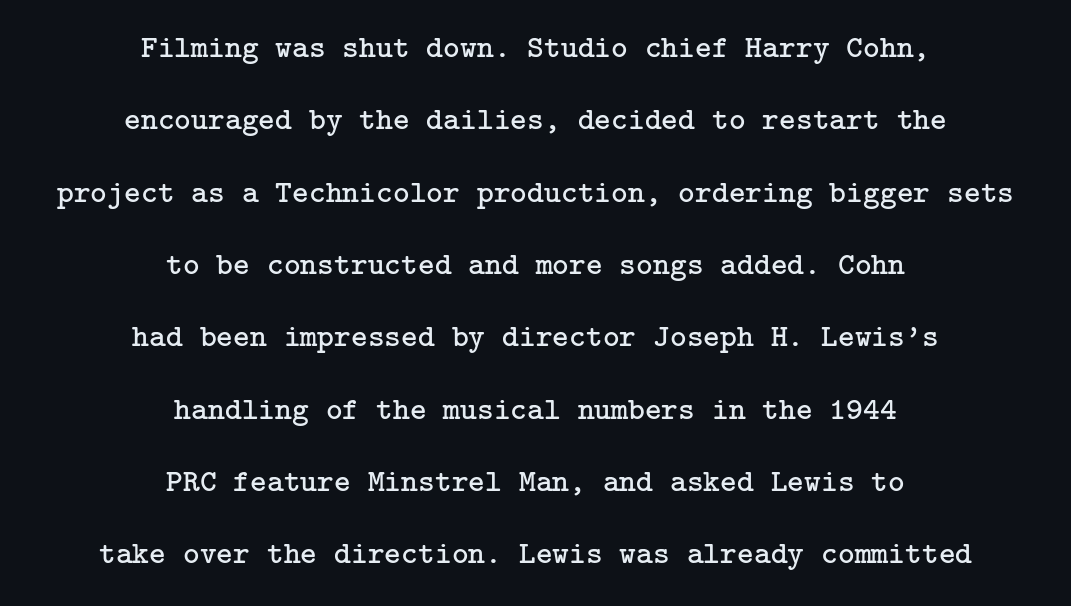
Caption: face not bold, strokes unweighted. Caption: multi-line text, centered on the measure. Every stem runs plumb, perpendicular to the baseline. A great deal of white space separates one row of letters from the next.
